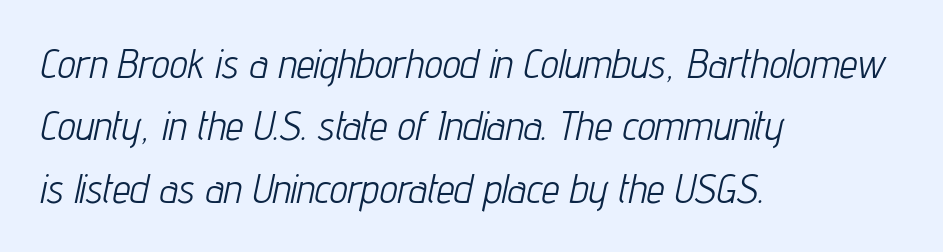
The image shows 40 px light, condensed type, italic (leaning right); set left-aligned, normal line spacing (1.56x), normal letter spacing, not underlined; low stroke contrast and a medium x-height.
